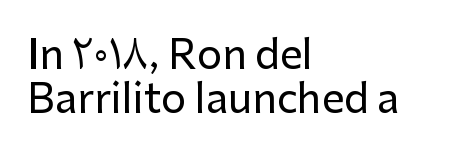
No feet cap the strokes, marking this as sans-serif type. This sample uses an upright cut, with every glyph sitting square on the baseline. Very little white space separates one row of letters from the next. This rendering leaves character spacing at its baseline value. The setting favours the left margin, as ordinary paragraphs usually do. Underline: absent.
